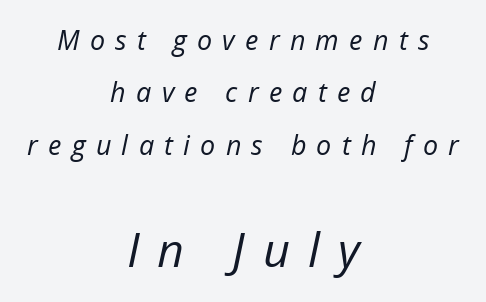
Q: Is the text bold? A: No.
Q: Is the text italic (slanted)? A: Yes, it leans right by about 12 degrees.
Q: Is the text underlined? A: No.
Q: How is the paragraph aligned? A: Centered.
Q: Is the spacing between letters normal or unusually wide? A: Unusually wide.
Q: Is the spacing between lines tight, normal or loose? A: Loose.
Q: Which block of text is set in a larger size, the first (top) or the second (bottom)? A: The second (bottom) one.
Q: Width (condensed, normal, or wide)? A: Normal.
Q: Stroke contrast? A: Low.
Q: x-height? A: Medium.
Q: Monospaced? A: No.
